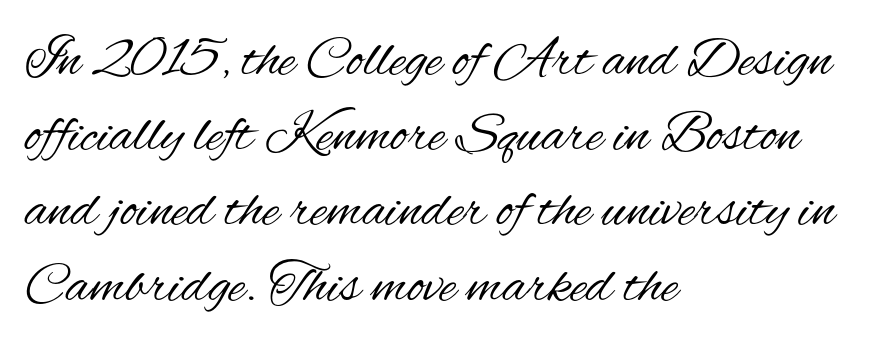
The image shows 57 px regular-weight, condensed sans-serif type; set left-aligned, normal line spacing (1.32x), normal letter spacing, not underlined; medium stroke contrast and a small x-height.
